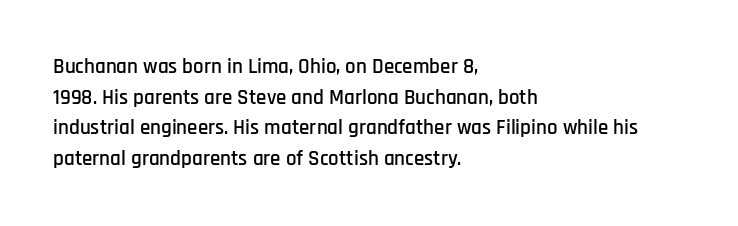
Q: Is the text italic (slanted)? A: No, it is upright.
Q: Is the text underlined? A: No.
Q: How is the paragraph aligned? A: Left-aligned.
Q: Is the spacing between letters normal or unusually wide? A: Normal.
Q: Is the spacing between lines tight, normal or loose? A: Normal.
